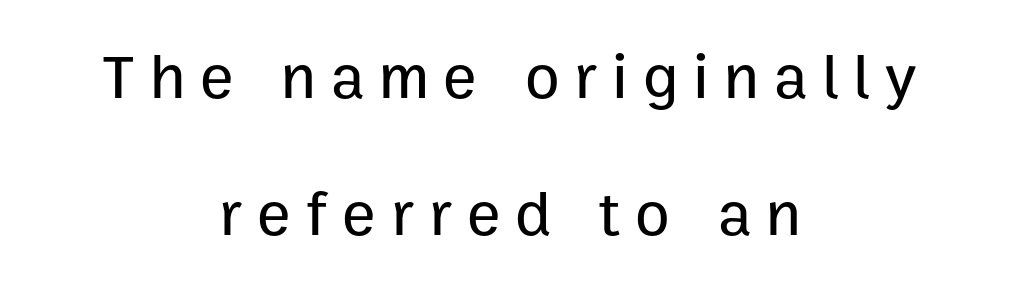
The image shows 63 px sans-serif type, upright; set centered, loose line spacing (2.17x), unusually wide letter spacing (+0.24 em), not underlined; low stroke contrast and a medium x-height.
